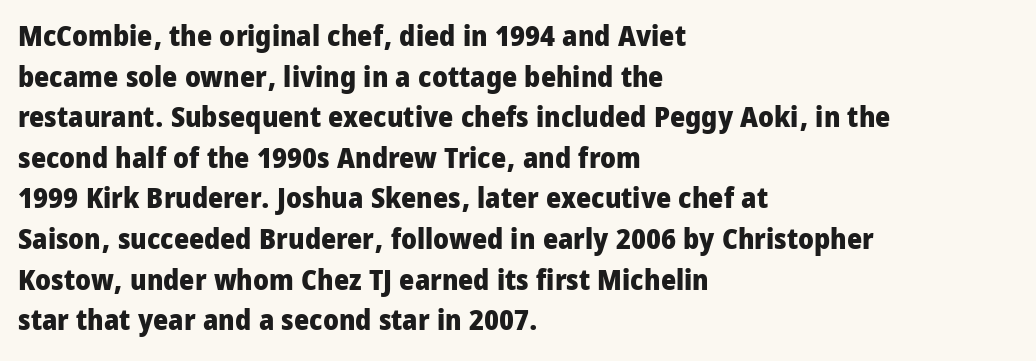
Q: Is the text bold? A: Yes.
Q: Is the text italic (slanted)? A: No, it is upright.
Q: Is the typeface a serif or a sans-serif typeface? A: Sans-serif.
Q: Is the text underlined? A: No.
Q: How is the paragraph aligned? A: Left-aligned.
Q: Is the spacing between letters normal or unusually wide? A: Normal.
Q: Is the spacing between lines tight, normal or loose? A: Normal.
Q: Width (condensed, normal, or wide)? A: Condensed.
Q: Stroke contrast? A: Low.
Q: x-height? A: Large.
Q: Monospaced? A: No.
